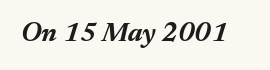
A full-strength bold gives these letters their thick strokes. Decoration check: the copy has no underline. A typesetter would mark this as italic. A typesetter would call this zero additional tracking.
